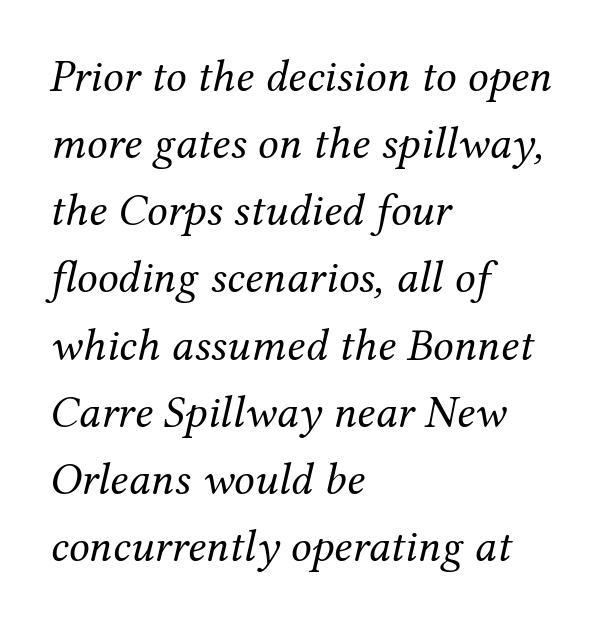
The rendering keeps characters at their native spacing. No extra ink here — the face is not bold. Glance below the letters and you will spot only blank space. Does the leading feel generous? No, just average. Spacing verdict: proportional, widths tailored to each character. I'd call this a serif setting — the letters wear small feet.
